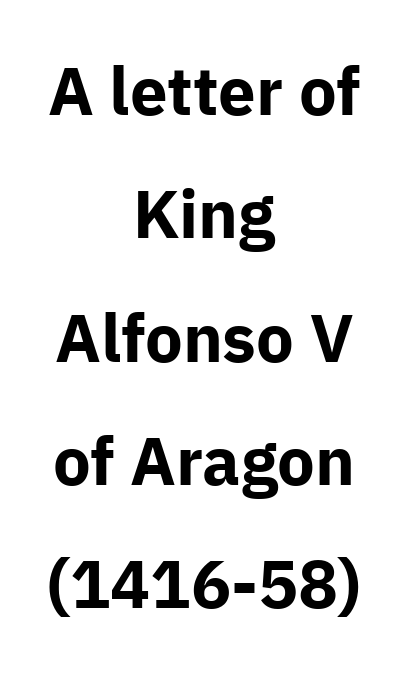
A sans-serif font was chosen for this passage. These lines are centered, leaving both edges ragged. Has an underline been added? It has not. Here the designer chose a conventional face with non-uniform glyph widths.
